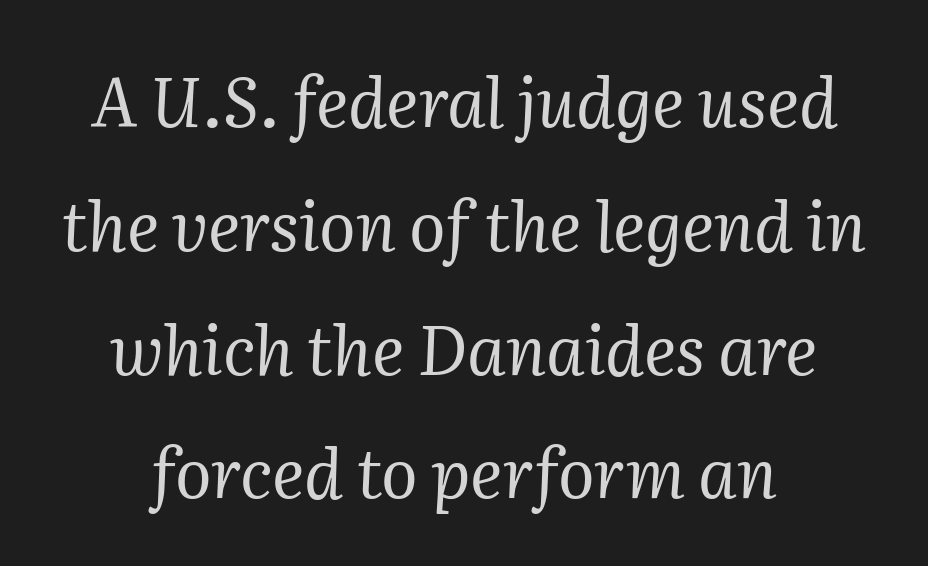
The image shows 68 px regular-weight serif type, italic (leaning right); set centered, line spacing 1.82x, normal letter spacing, not underlined; medium stroke contrast and a medium x-height.
